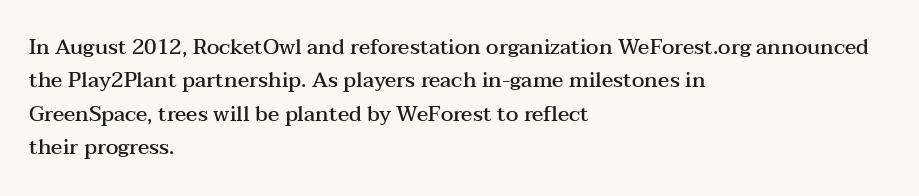
{"italic": "no", "bold": "semi", "underline": "no", "align": "left", "line_spacing": "normal", "line_spacing_ratio": 1.59, "letter_spacing": "normal", "letter_spacing_em": 0.0, "glyph_px": 21}
